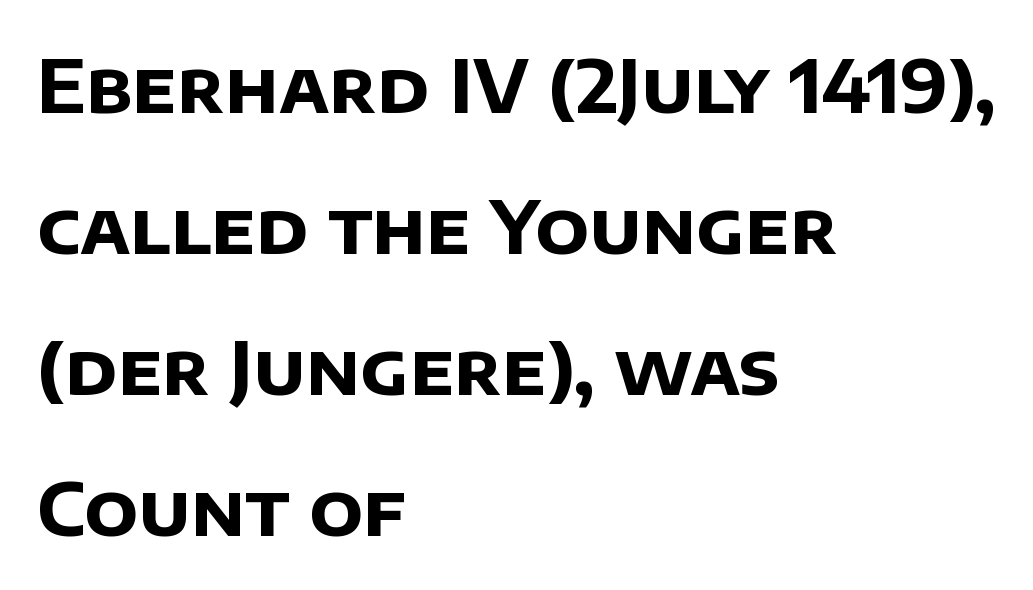
Horizontal bands of white between lines are thick stripes. Emphasis by weight is at full strength: bold. Is this a fixed-width face? No — the glyphs have proportional, varying widths. This rendering leaves character spacing at its baseline value. Left-aligned paragraph, ragged on the right.
